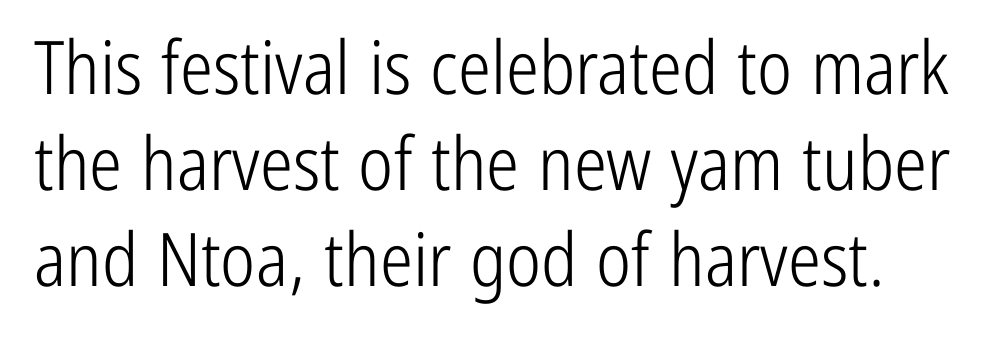
The image shows 74 px light, condensed sans-serif type, upright; set normal line spacing (1.3x), normal letter spacing, not underlined; low stroke contrast and a medium x-height.
